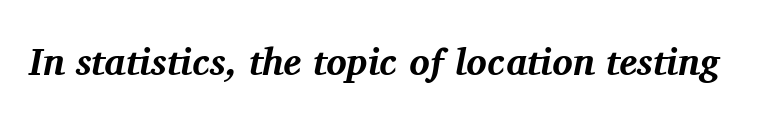
Q: Is the text bold? A: Yes.
Q: Is the text italic (slanted)? A: Yes, it leans right by about 11 degrees.
Q: Is the typeface a serif or a sans-serif typeface? A: Serif.
Q: Is the text underlined? A: No.
Q: Is the spacing between letters normal or unusually wide? A: Normal.
Q: Width (condensed, normal, or wide)? A: Normal.
Q: Stroke contrast? A: Medium.
Q: x-height? A: Medium.
Q: Monospaced? A: No.
